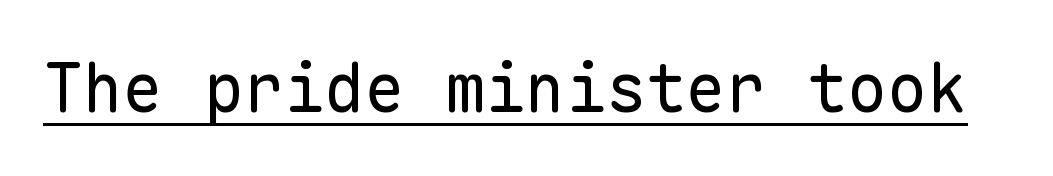
Q: Is the text bold? A: No.
Q: Is the text italic (slanted)? A: No, it is upright.
Q: Is the typeface a serif or a sans-serif typeface? A: Sans-serif.
Q: Is the text underlined? A: Yes.
Q: Is the spacing between letters normal or unusually wide? A: Normal.
Q: Width (condensed, normal, or wide)? A: Normal.
Q: Stroke contrast? A: Low.
Q: x-height? A: Medium.
Q: Monospaced? A: Yes.
